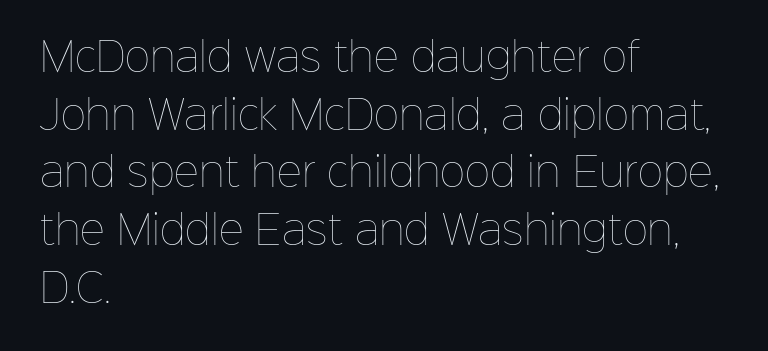
{"italic": "no", "bold": "no", "weight": "thin", "width": "normal", "stroke_contrast": "low", "x_height": "medium", "monospaced": "no", "underline": "no", "align": "left", "line_spacing": "normal", "line_spacing_ratio": 1.48, "letter_spacing": "normal", "letter_spacing_em": 0.0, "glyph_px": 39}
